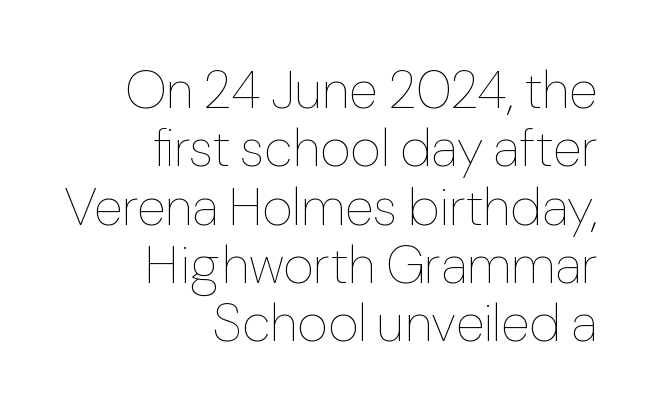
{"italic": "no", "bold": "no", "weight": "thin", "width": "normal", "stroke_contrast": "low", "x_height": "medium", "monospaced": "no", "underline": "no", "align": "right", "line_spacing": "tight", "line_spacing_ratio": 1.1, "letter_spacing": "normal", "letter_spacing_em": 0.0, "glyph_px": 53}
